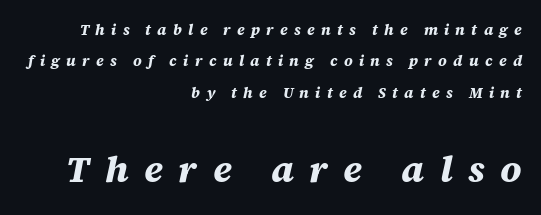
The image shows 37 px bold type, italic (leaning right); set right-aligned, loose line spacing (2.1x), unusually wide letter spacing (+0.42 em), not underlined; the second (bottom) block is 2.47x larger; medium stroke contrast and a large x-height.
